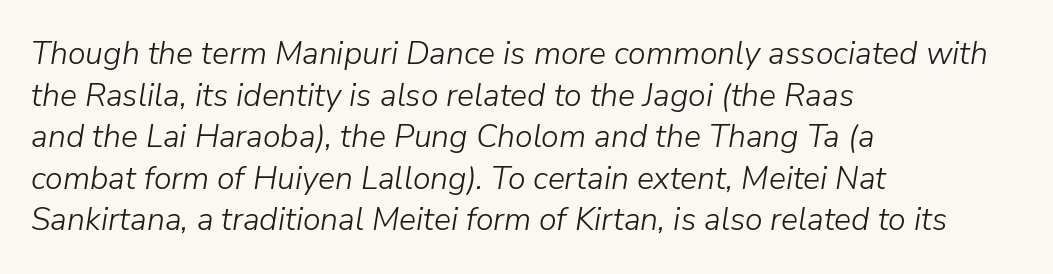
{"italic": "yes", "lean": "right", "slant_degrees": 9, "bold": "no", "weight": "light", "width": "normal", "stroke_contrast": "low", "x_height": "medium", "monospaced": "no", "underline": "no", "align": "left", "line_spacing": "normal", "line_spacing_ratio": 1.3, "letter_spacing": "normal", "letter_spacing_em": 0.0, "glyph_px": 32}
